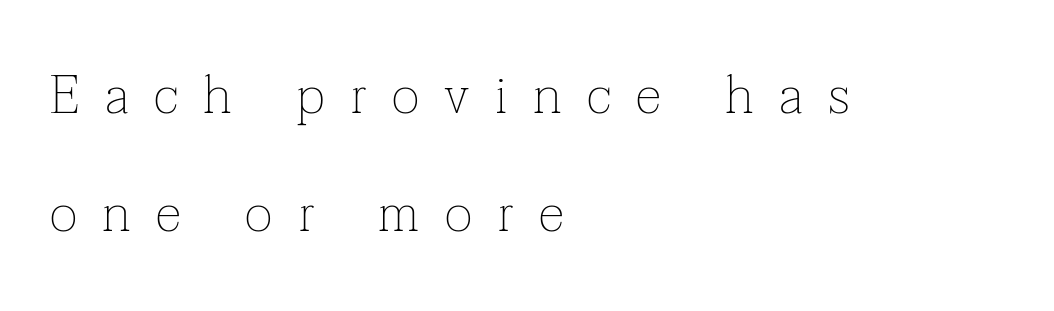
Q: Is the text bold? A: No.
Q: Is the text italic (slanted)? A: No, it is upright.
Q: Is the typeface a serif or a sans-serif typeface? A: Serif.
Q: Is the text underlined? A: No.
Q: How is the paragraph aligned? A: Left-aligned.
Q: Is the spacing between letters normal or unusually wide? A: Unusually wide.
Q: Is the spacing between lines tight, normal or loose? A: Loose.
Q: Width (condensed, normal, or wide)? A: Normal.
Q: Stroke contrast? A: Low.
Q: x-height? A: Medium.
Q: Monospaced? A: No.
